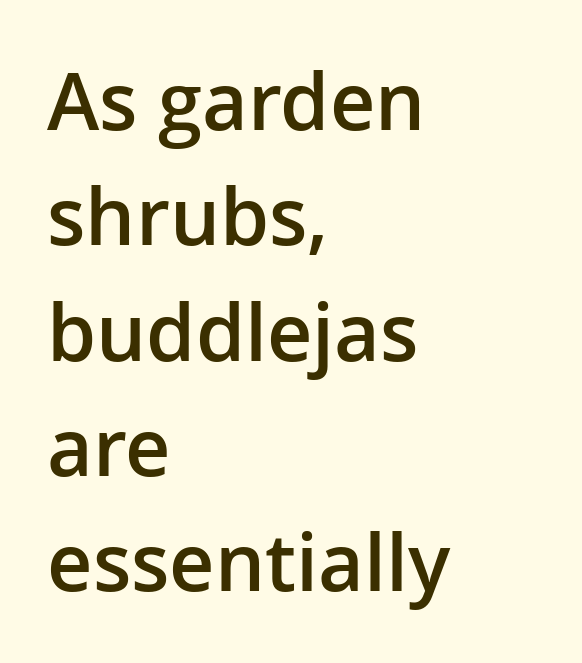
Here the designer chose a conventional face with non-uniform glyph widths. Reading down the column, the eye jumps a familiar distance to each next line. The rendering anchors every line to the left-hand side. Look at the stroke-to-counter ratio: somewhat heavy, a semibold. What stands out about the letter spacing? Nothing — it is the standard amount. The lettering holds an erect, upright posture throughout.
